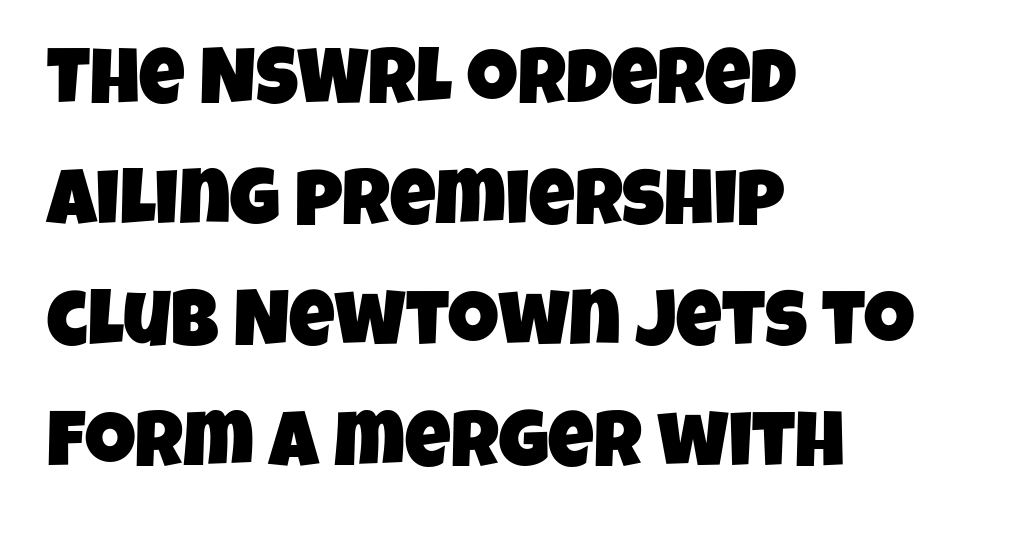
Q: Is the typeface a serif or a sans-serif typeface? A: Sans-serif.
Q: Is the text underlined? A: No.
Q: How is the paragraph aligned? A: Left-aligned.
Q: Is the spacing between letters normal or unusually wide? A: Normal.
Q: Is the spacing between lines tight, normal or loose? A: Normal.
Q: Width (condensed, normal, or wide)? A: Condensed.
Q: Stroke contrast? A: Low.
Q: x-height? A: Large.
Q: Monospaced? A: No.
